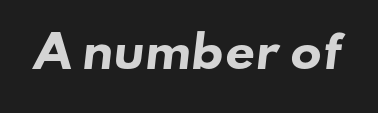
{"serif": "no", "bold": "yes", "weight": "heavy", "width": "wide", "stroke_contrast": "low", "x_height": "small", "monospaced": "no", "underline": "no", "letter_spacing": "normal", "letter_spacing_em": 0.0, "glyph_px": 42}
